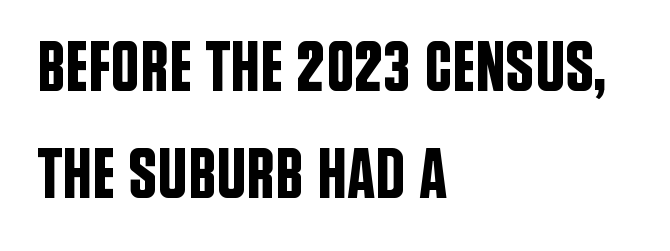
The image shows 71 px condensed sans-serif type, upright; set left-aligned, normal line spacing (1.51x), normal letter spacing, not underlined; low stroke contrast and a large x-height.
